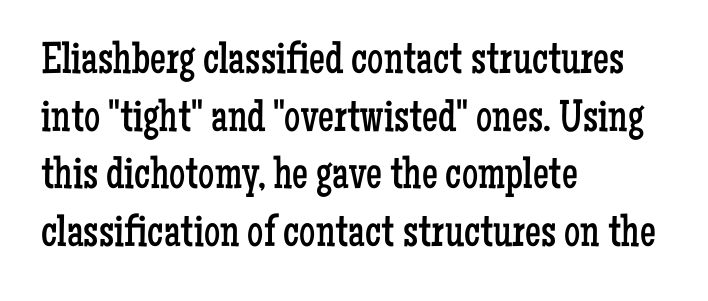
The image shows 45 px regular-weight, condensed serif type, upright; set left-aligned, normal line spacing (1.28x), normal letter spacing, not underlined; low stroke contrast and a medium x-height.
